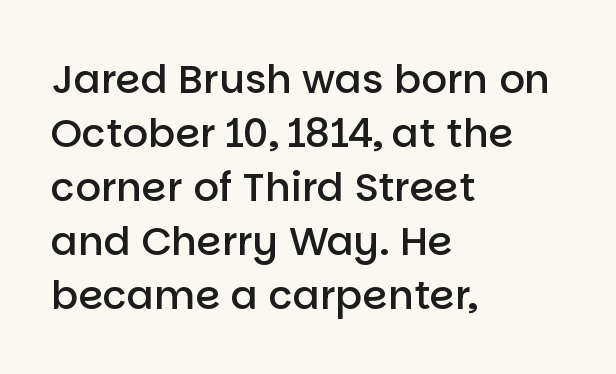
Q: Is the text bold? A: Semi-bold.
Q: Is the text italic (slanted)? A: No, it is upright.
Q: Is the typeface a serif or a sans-serif typeface? A: Sans-serif.
Q: Is the text underlined? A: No.
Q: How is the paragraph aligned? A: Left-aligned.
Q: Is the spacing between letters normal or unusually wide? A: Normal.
Q: Is the spacing between lines tight, normal or loose? A: Normal.
Q: Width (condensed, normal, or wide)? A: Normal.
Q: Stroke contrast? A: Low.
Q: x-height? A: Large.
Q: Monospaced? A: No.
